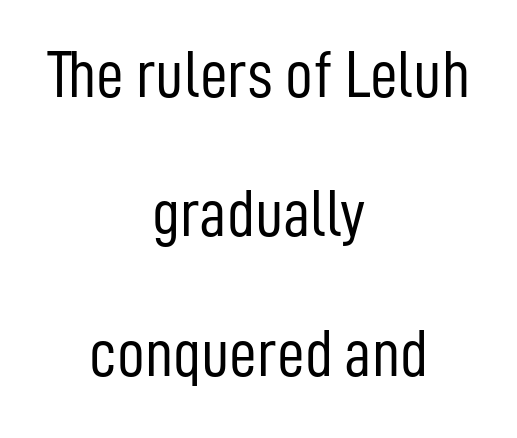
The image shows 68 px light, condensed sans-serif type, upright; set centered, loose line spacing (2.05x), normal letter spacing, not underlined; low stroke contrast and a medium x-height.
